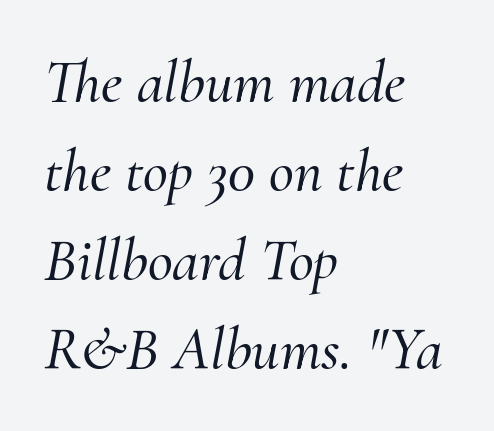
Q: Is the text italic (slanted)? A: Yes, it leans right by about 10 degrees.
Q: Is the typeface a serif or a sans-serif typeface? A: Serif.
Q: Is the text underlined? A: No.
Q: How is the paragraph aligned? A: Left-aligned.
Q: Is the spacing between letters normal or unusually wide? A: Normal.
Q: Is the spacing between lines tight, normal or loose? A: Normal.
Q: Width (condensed, normal, or wide)? A: Normal.
Q: Stroke contrast? A: Medium.
Q: x-height? A: Small.
Q: Monospaced? A: No.
